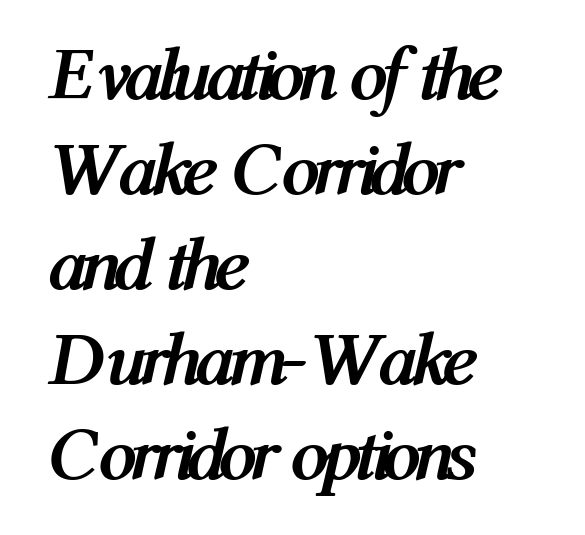
Q: Is the text bold? A: Yes.
Q: Is the text italic (slanted)? A: Yes, it leans right by about 12 degrees.
Q: Is the text underlined? A: No.
Q: How is the paragraph aligned? A: Left-aligned.
Q: Is the spacing between letters normal or unusually wide? A: Normal.
Q: Is the spacing between lines tight, normal or loose? A: Normal.
Q: Width (condensed, normal, or wide)? A: Condensed.
Q: Stroke contrast? A: Medium.
Q: x-height? A: Medium.
Q: Monospaced? A: No.
